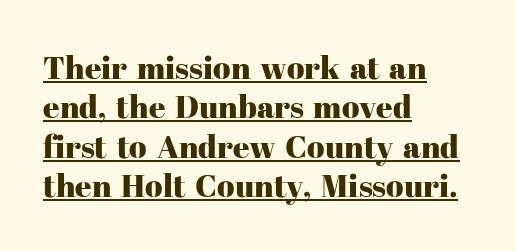
Q: Is the text italic (slanted)? A: No, it is upright.
Q: Is the typeface a serif or a sans-serif typeface? A: Serif.
Q: Is the text underlined? A: Yes.
Q: How is the paragraph aligned? A: Left-aligned.
Q: Is the spacing between letters normal or unusually wide? A: Normal.
Q: Width (condensed, normal, or wide)? A: Normal.
Q: Stroke contrast? A: High.
Q: x-height? A: Medium.
Q: Monospaced? A: No.
